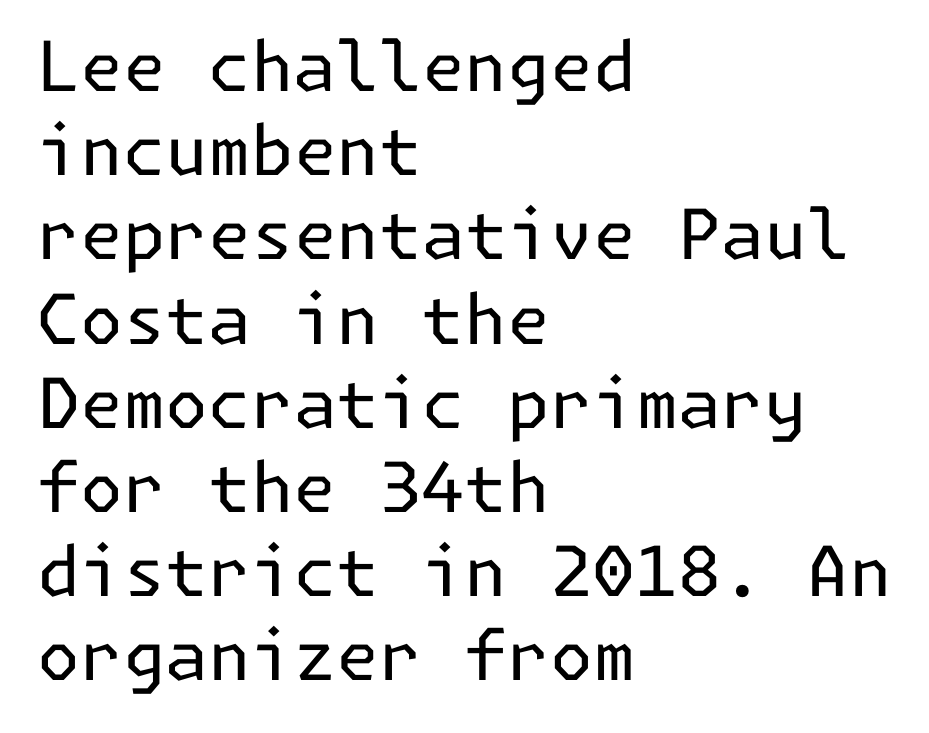
Q: Is the text bold? A: No.
Q: Is the text italic (slanted)? A: No, it is upright.
Q: Is the typeface a serif or a sans-serif typeface? A: Sans-serif.
Q: Is the text underlined? A: No.
Q: How is the paragraph aligned? A: Left-aligned.
Q: Is the spacing between letters normal or unusually wide? A: Normal.
Q: Width (condensed, normal, or wide)? A: Normal.
Q: Stroke contrast? A: Low.
Q: x-height? A: Medium.
